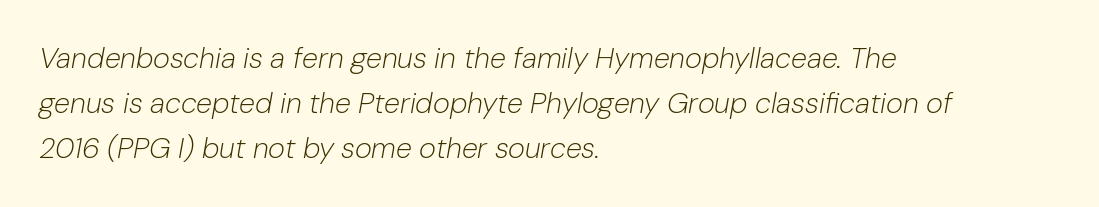
The image shows 29 px light type, italic (leaning right); set left-aligned, normal line spacing (1.56x), normal letter spacing, not underlined; low stroke contrast and a medium x-height.
